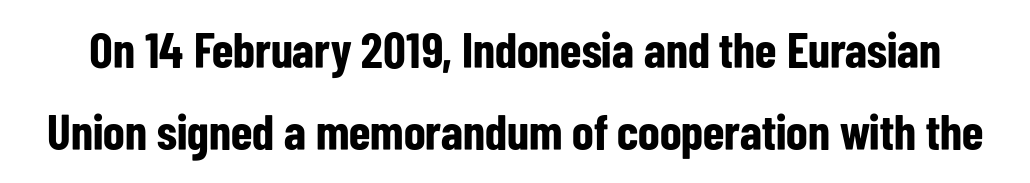
On the weight axis this lands at bold, roughly 700. The passage shown is typeset with a sans-serif family. Notice how the stems are strictly vertical — no italics here. Regular leading. You could call the tracking neutral — neither tight nor loose. The passage shown is typed in a proportional face where columns would drift.
